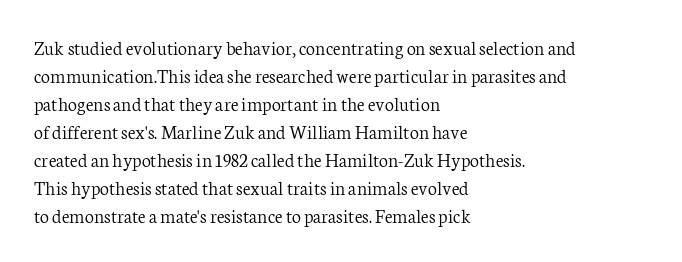
A roman cut, with each character standing at attention. Compared with a centered layout, this one pins lines to the left instead. Evenly set lines give the paragraph a standard silhouette. Heft: none added — not bold. The baseline area is clear.
